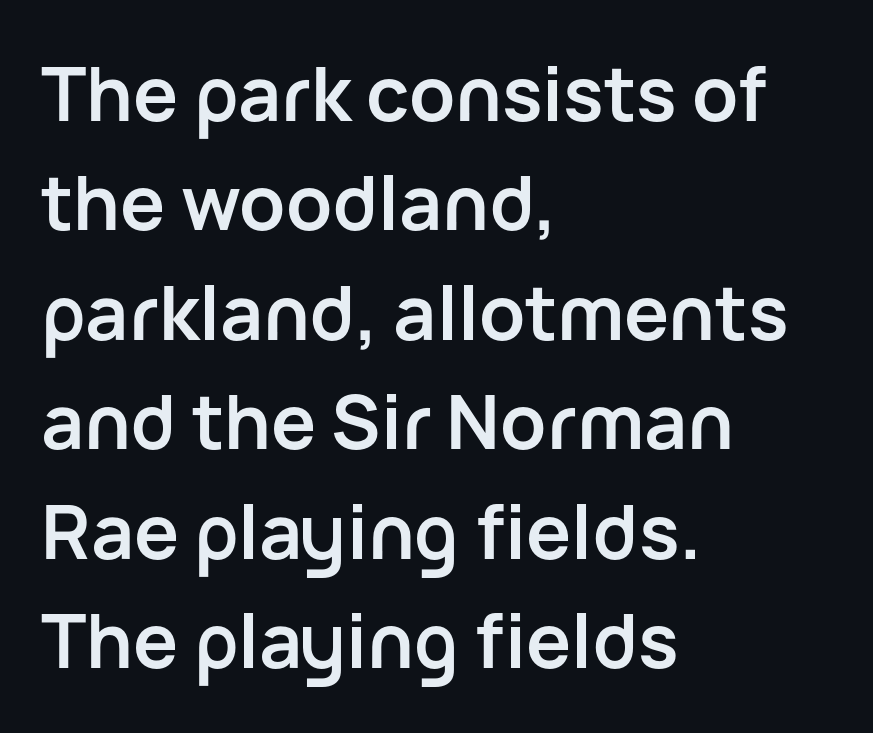
{"serif": "no", "italic": "no", "bold": "yes", "weight": "semibold", "width": "normal", "stroke_contrast": "low", "x_height": "medium", "monospaced": "no", "underline": "no", "align": "left", "line_spacing": "normal", "line_spacing_ratio": 1.46, "letter_spacing": "normal", "letter_spacing_em": 0.0, "glyph_px": 75}
